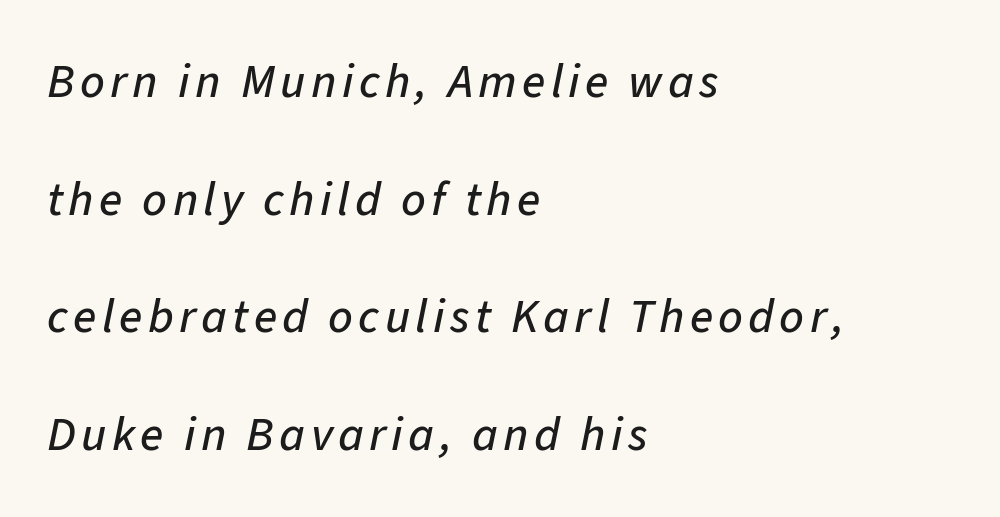
The image shows 48 px text type, italic (leaning right); set left-aligned, loose line spacing (2.45x), not underlined; low stroke contrast and a medium x-height.
